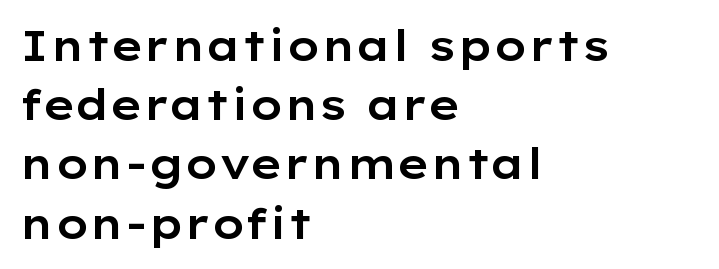
Q: Is the text italic (slanted)? A: No, it is upright.
Q: Is the typeface a serif or a sans-serif typeface? A: Sans-serif.
Q: Is the text underlined? A: No.
Q: How is the paragraph aligned? A: Left-aligned.
Q: Is the spacing between letters normal or unusually wide? A: Normal.
Q: Is the spacing between lines tight, normal or loose? A: Normal.
Q: Width (condensed, normal, or wide)? A: Wide.
Q: Stroke contrast? A: Low.
Q: x-height? A: Medium.
Q: Monospaced? A: No.
